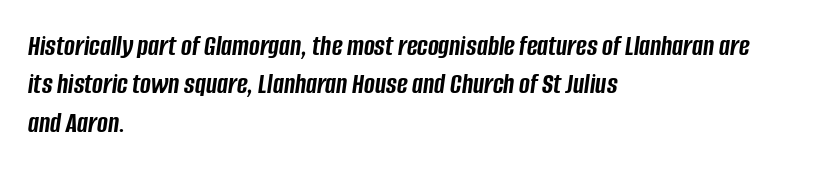
The paragraph has a hard left edge and a soft right edge. When letters slant like this, we call the style italic. Spacing verdict: proportional, widths tailored to each character. Each new line begins a customary step beneath the previous one. Nobody touched the tracking dial on this one. Weight: bold.
